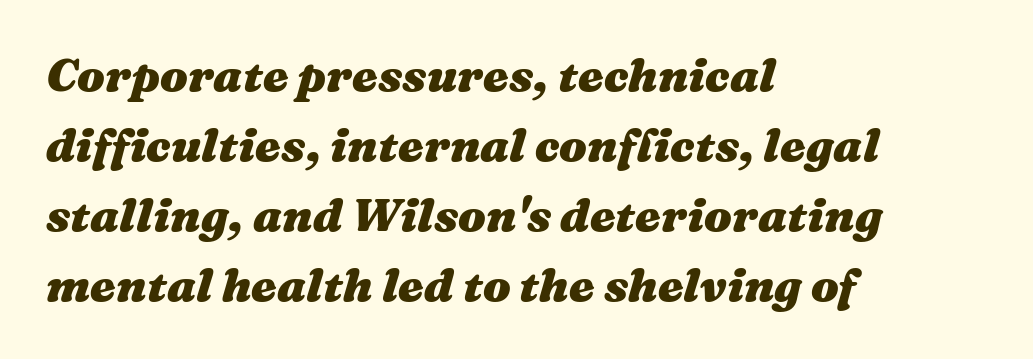
The image shows 46 px heavy, wide type, italic (leaning right); set left-aligned, normal line spacing (1.52x), normal letter spacing, not underlined; medium stroke contrast and a medium x-height.
